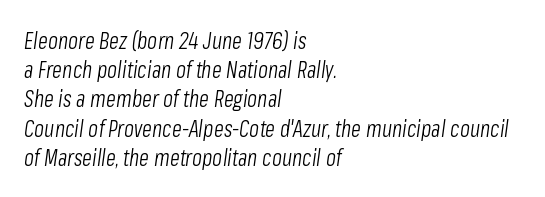
The image shows 23 px text type, italic (leaning right); set left-aligned, normal line spacing (1.27x), normal letter spacing, not underlined.
